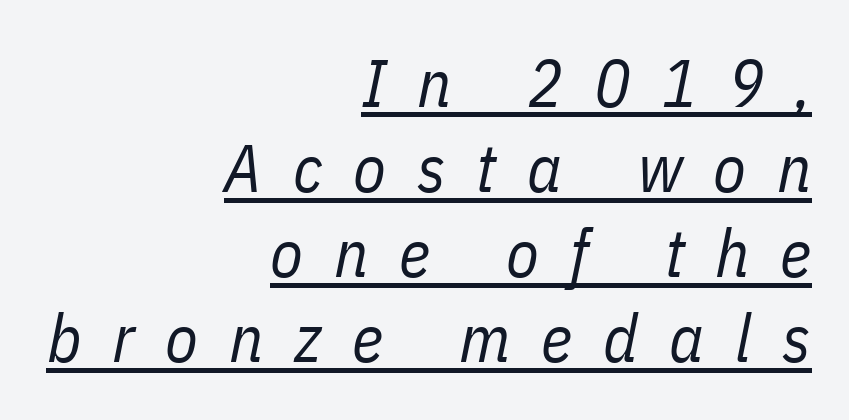
The image shows 67 px regular-weight, condensed type, italic (leaning right); set right-aligned, normal line spacing (1.27x), unusually wide letter spacing (+0.46 em), underlined; low stroke contrast and a medium x-height.
